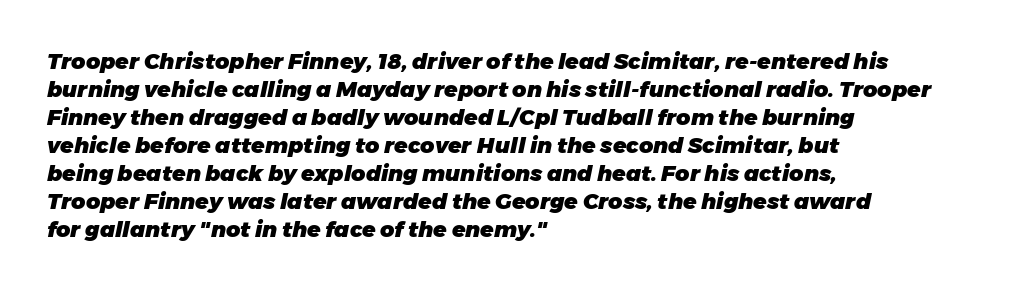
{"italic": "yes", "lean": "right", "slant_degrees": 11, "bold": "yes", "underline": "no", "align": "left", "line_spacing": "normal", "line_spacing_ratio": 1.27, "letter_spacing": "normal", "letter_spacing_em": 0.0, "glyph_px": 22}
